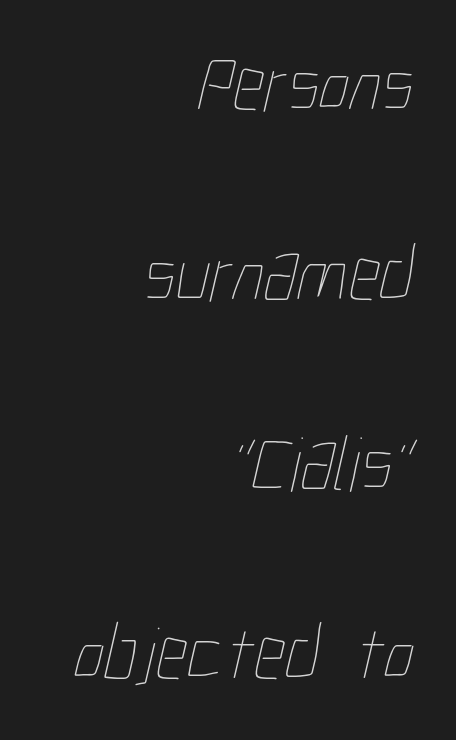
Q: Is the text bold? A: No.
Q: Is the text underlined? A: No.
Q: How is the paragraph aligned? A: Right-aligned.
Q: Is the spacing between letters normal or unusually wide? A: Normal.
Q: Is the spacing between lines tight, normal or loose? A: Loose.
Q: Width (condensed, normal, or wide)? A: Condensed.
Q: Stroke contrast? A: Low.
Q: x-height? A: Medium.
Q: Monospaced? A: No.
